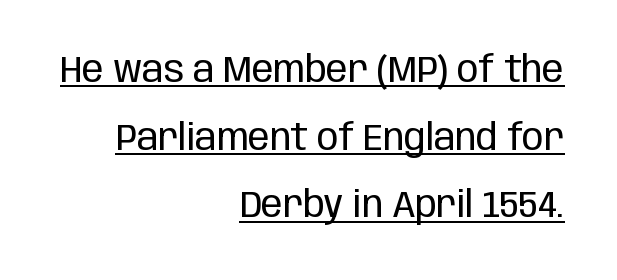
{"serif": "no", "italic": "no", "bold": "no", "weight": "regular", "width": "condensed", "stroke_contrast": "low", "x_height": "large", "monospaced": "no", "underline": "yes", "align": "right", "line_spacing_ratio": 1.88, "letter_spacing": "normal", "letter_spacing_em": 0.0, "glyph_px": 36}
